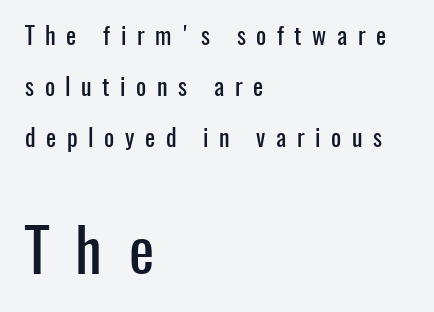
{"serif": "no", "italic": "no", "width": "condensed", "stroke_contrast": "low", "x_height": "medium", "monospaced": "no", "underline": "no", "align": "left", "line_spacing": "loose", "line_spacing_ratio": 2.12, "letter_spacing": "wide", "letter_spacing_em": 0.44, "larger_block": "second", "size_ratio": 2.5, "glyph_px": 60}
